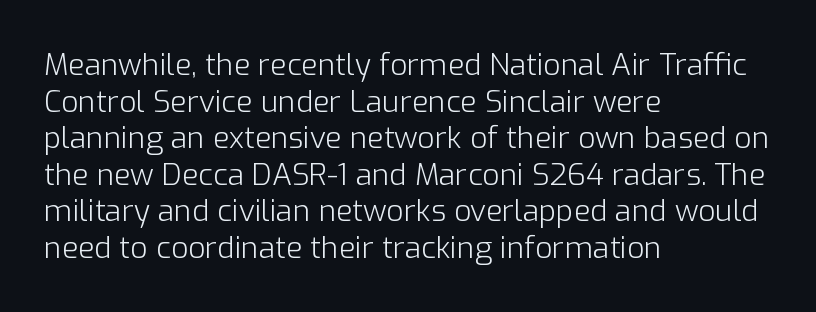
Q: Is the text bold? A: No.
Q: Is the text italic (slanted)? A: No, it is upright.
Q: Is the typeface a serif or a sans-serif typeface? A: Sans-serif.
Q: Is the text underlined? A: No.
Q: How is the paragraph aligned? A: Left-aligned.
Q: Is the spacing between letters normal or unusually wide? A: Normal.
Q: Width (condensed, normal, or wide)? A: Normal.
Q: Stroke contrast? A: Low.
Q: x-height? A: Medium.
Q: Monospaced? A: No.
